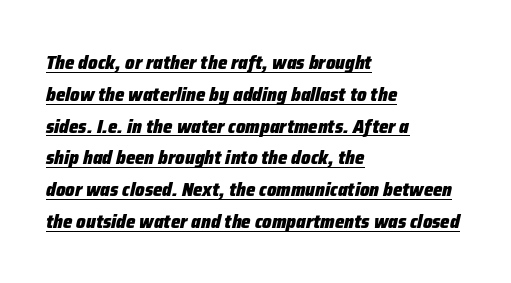
Is there much room between lines? A standard amount, neither cramped nor airy. Spacing between characters is what you'd get straight out of the box. Compared with a centered layout, this one pins lines to the left instead. The passage shown is underscored from start to finish. The glyphs look as if they've been sheared to an angle. Strong, thick strokes mark this as bold type.
